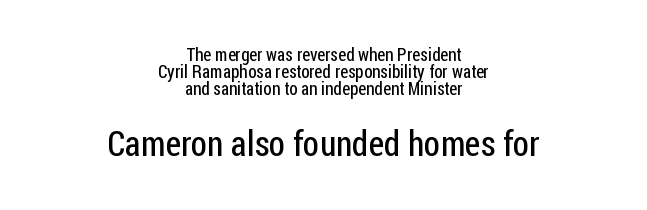
{"serif": "no", "italic": "no", "bold": "no", "weight": "regular", "width": "condensed", "stroke_contrast": "low", "x_height": "medium", "monospaced": "no", "underline": "no", "align": "center", "line_spacing": "tight", "line_spacing_ratio": 0.95, "letter_spacing": "normal", "letter_spacing_em": 0.0, "larger_block": "second", "size_ratio": 1.94, "glyph_px": 35}
